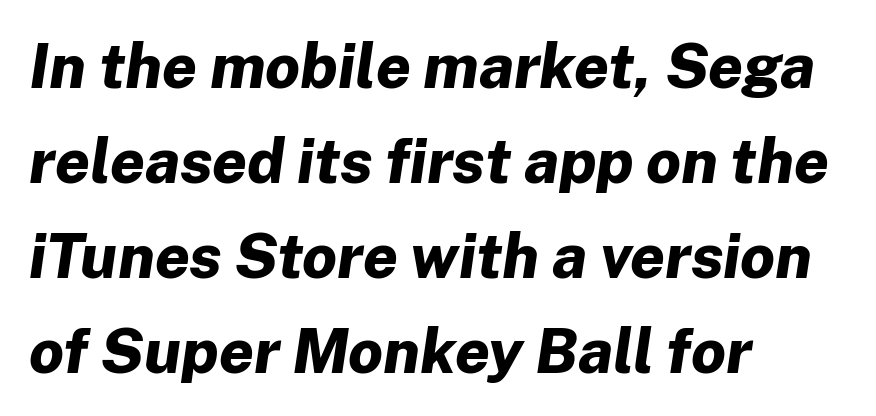
This is oblique type, the kind used for emphasis or titles. These lines keep a tight, regular rhythm from letter to letter. A typesetter would call this proportional, since set widths differ per character. Whoever set this chose a conventional vertical rhythm. Heft: maximum for text — a bold.
